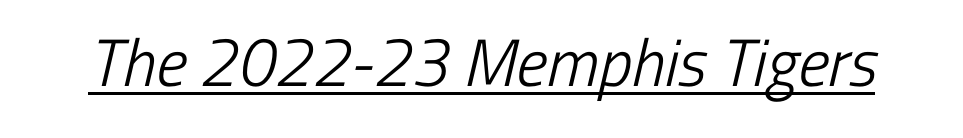
Varying glyph widths throughout — classic text-font behaviour. Nothing unusual about the tracking: characters are spaced as the font intends. A light-to-regular cut is what we see here. Look at the bottom of the vertical strokes: they stop flat, with no serifs.
